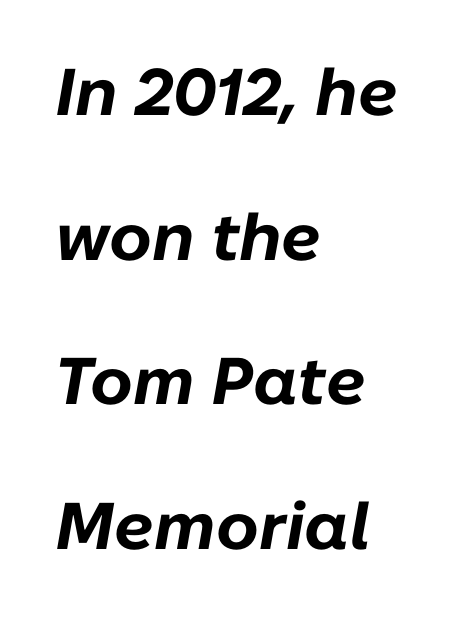
{"italic": "yes", "lean": "right", "slant_degrees": 10, "bold": "yes", "weight": "bold", "width": "normal", "stroke_contrast": "low", "x_height": "medium", "monospaced": "no", "underline": "no", "align": "left", "line_spacing": "loose", "line_spacing_ratio": 2.19, "letter_spacing": "normal", "letter_spacing_em": 0.0, "glyph_px": 66}
